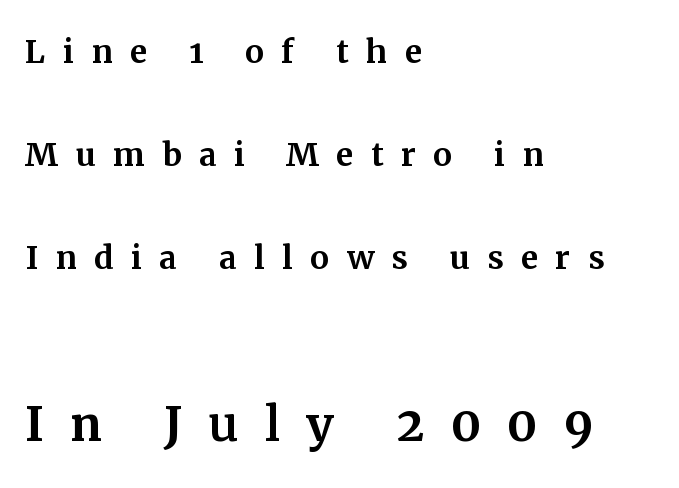
Serif or sans? Serif — the stroke terminals have little feet. Lines of text with bare space underneath. The composition opens small and finishes big. Is the letter spacing exaggerated? Yes — the characters are pushed far apart. You could not count columns in this text — the font is proportionally spaced.
